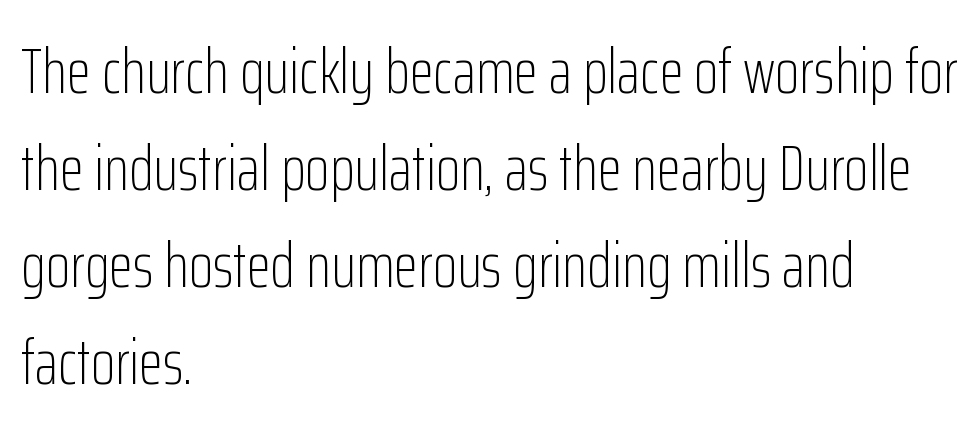
{"serif": "no", "italic": "no", "bold": "no", "weight": "light", "width": "condensed", "stroke_contrast": "low", "x_height": "medium", "monospaced": "no", "underline": "no", "align": "left", "line_spacing": "normal", "line_spacing_ratio": 1.54, "letter_spacing": "normal", "letter_spacing_em": 0.0, "glyph_px": 63}
